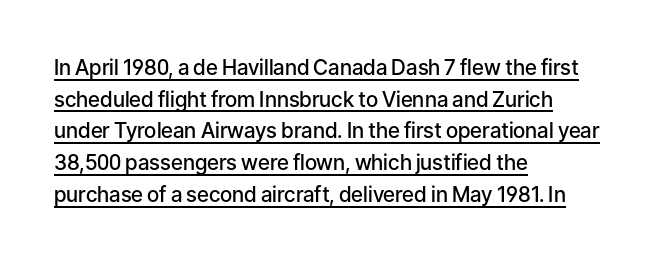
The image shows 21 px text type, upright; set left-aligned, normal line spacing (1.51x), normal letter spacing, underlined.
